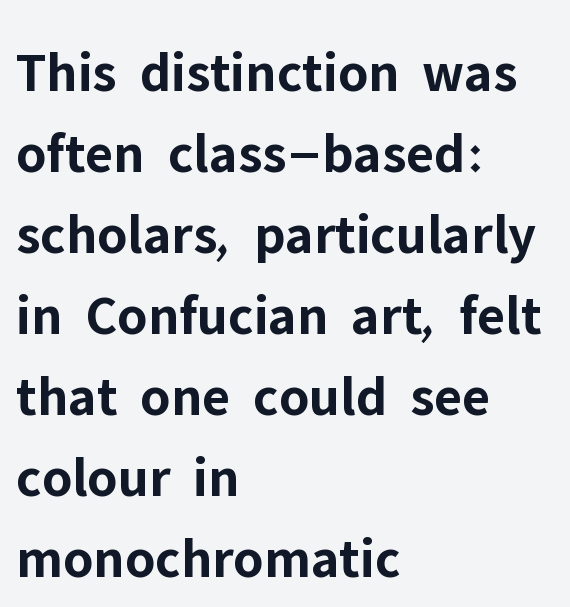
Any mark beneath the type? The region is blank. It's the straight-up-and-down kind of type. Pretty heavy lettering here — definitely bold. In terms of letterspacing, this is plain default setting. This sample has the flowing, uneven cadence of proportional lettering.
